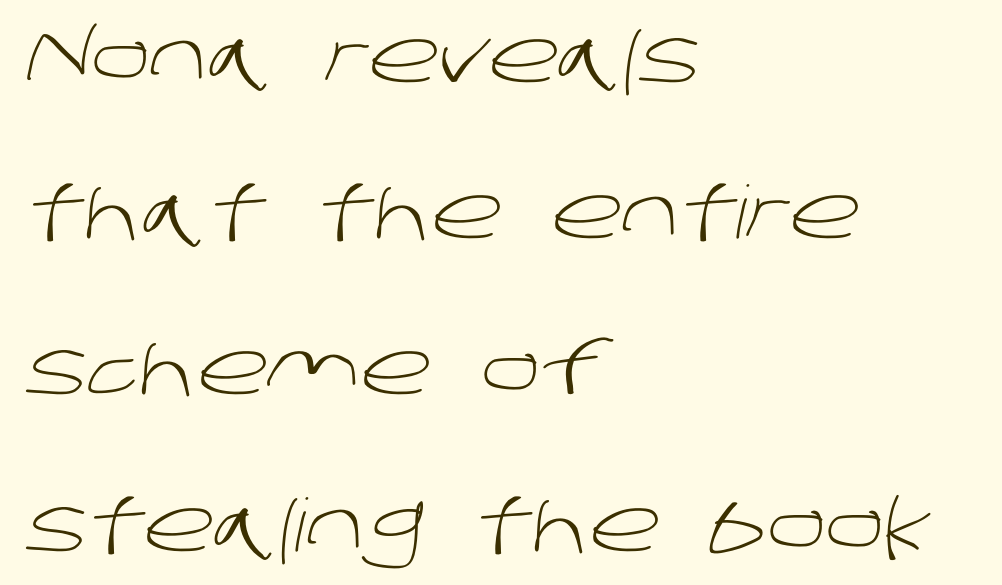
The text was rendered using a sans face with plain stroke endings. Is this a fixed-width face? No — the glyphs have proportional, varying widths. Nobody drew a line under any word here. The font sits on the lighter half of the weight spectrum, regular included. The lines are quadded left. Honestly, the rows look like they've been pulled way apart.
